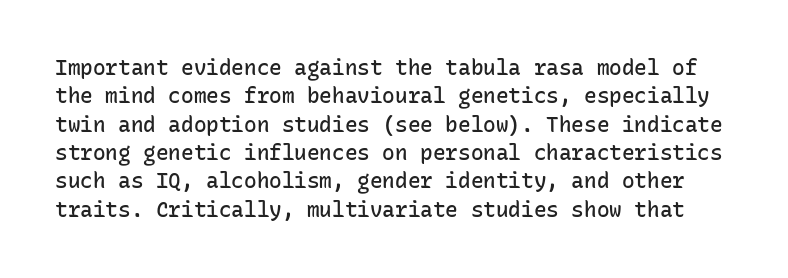
A semibold gives these letters moderate extra thickness, short of bold. Whoever set this chose a conventional vertical rhythm. The letters stand straight up with perfectly vertical stems. Decoration check: the copy has no underline.
